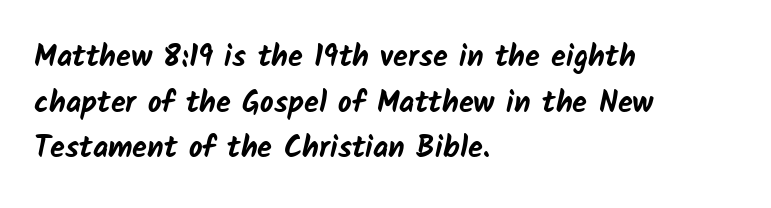
{"serif": "no", "bold": "yes", "weight": "bold", "width": "normal", "stroke_contrast": "low", "x_height": "medium", "monospaced": "no", "underline": "no", "align": "left", "line_spacing": "normal", "line_spacing_ratio": 1.52, "letter_spacing": "normal", "letter_spacing_em": 0.0, "glyph_px": 30}
